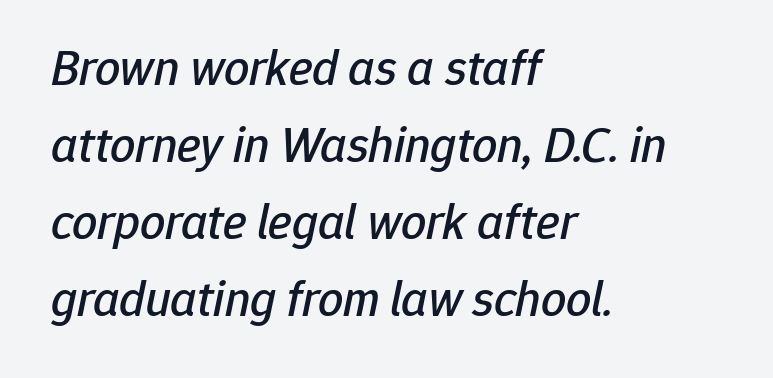
The image shows 50 px text type, italic (leaning right); set left-aligned, normal line spacing (1.54x), normal letter spacing, not underlined; low stroke contrast and a medium x-height.
